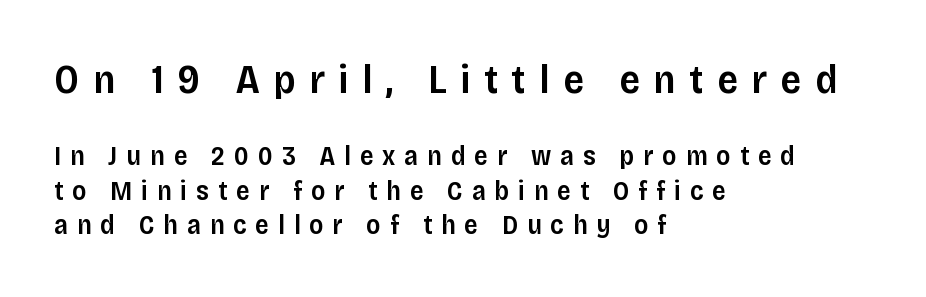
{"serif": "no", "italic": "no", "bold": "semi", "weight": "semibold", "width": "normal", "stroke_contrast": "low", "x_height": "large", "monospaced": "no", "underline": "no", "align": "left", "line_spacing": "normal", "line_spacing_ratio": 1.28, "letter_spacing": "wide", "letter_spacing_em": 0.33, "larger_block": "first", "size_ratio": 1.52, "glyph_px": 41}
